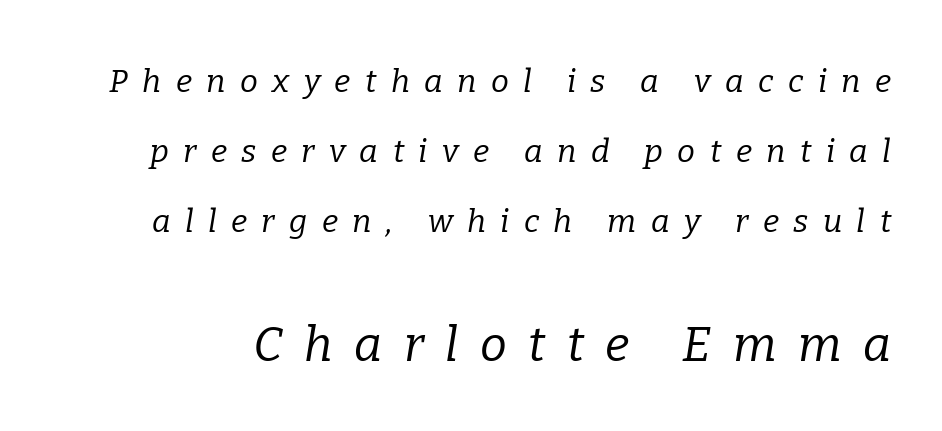
{"serif": "yes", "italic": "yes", "lean": "right", "slant_degrees": 9, "bold": "no", "weight": "regular", "width": "normal", "stroke_contrast": "low", "x_height": "medium", "monospaced": "no", "underline": "no", "line_spacing": "loose", "line_spacing_ratio": 2.19, "letter_spacing": "wide", "letter_spacing_em": 0.45, "larger_block": "second", "size_ratio": 1.5, "glyph_px": 48}
